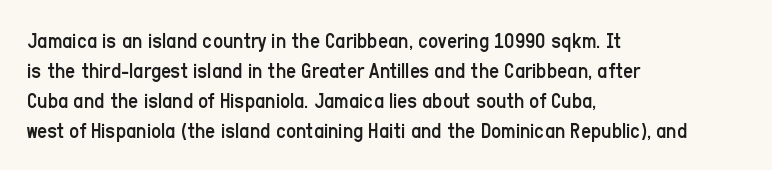
Q: Is the text bold? A: No.
Q: Is the text italic (slanted)? A: No, it is upright.
Q: Is the text underlined? A: No.
Q: How is the paragraph aligned? A: Left-aligned.
Q: Is the spacing between letters normal or unusually wide? A: Normal.
Q: Is the spacing between lines tight, normal or loose? A: Normal.
